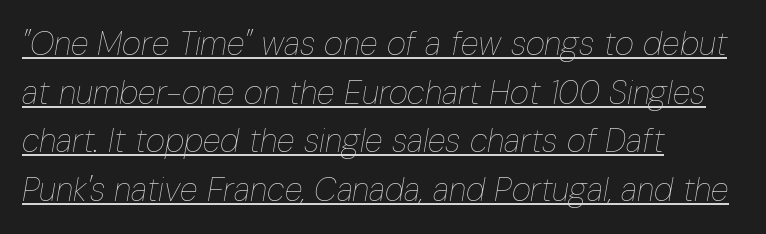
This rendering uses left alignment, leaving the right contour irregular. A quiet, ordinary-to-light weight characterises the typeface. Observe the ordinary spacing: letters are neighbours, not strangers. Each letter keeps its own natural width here, so spacing adapts to shape. A typesetter would mark this as italic.
